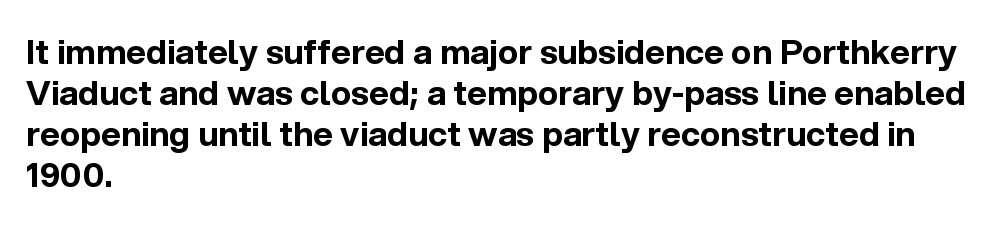
The image shows 34 px bold sans-serif type, upright; set left-aligned, line spacing 1.21x, normal letter spacing, not underlined; a medium x-height.
